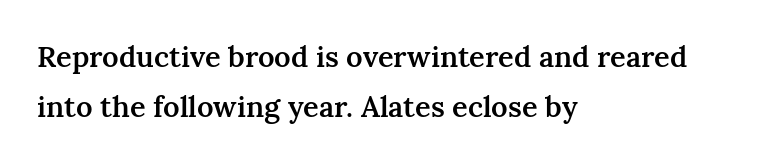
The image shows 29 px semibold serif type, upright; set left-aligned, line spacing 1.74x, normal letter spacing, not underlined; medium stroke contrast and a medium x-height.
